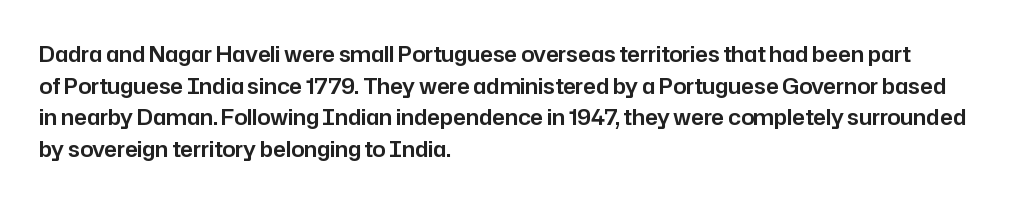
Has an underline been added? It has not. Do the letters lean? They stand straight. Notice how descenders clear the ascenders below comfortably — that's standard leading. The line texture is even and compact thanks to regular tracking.
